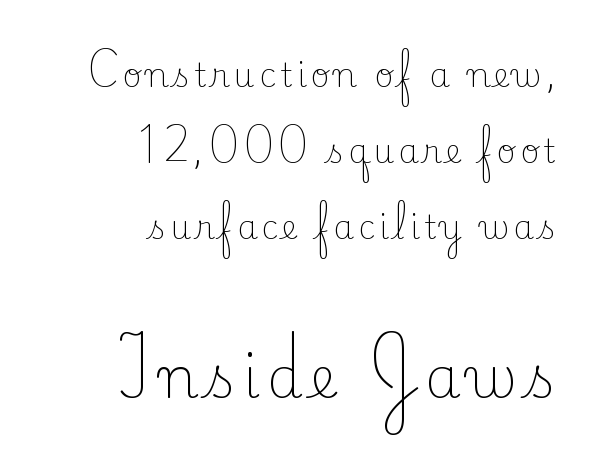
The image shows 57 px light serif type, upright; set right-aligned, loose line spacing (2.3x), not underlined; the second (bottom) block is 1.73x larger; low stroke contrast and a small x-height.
